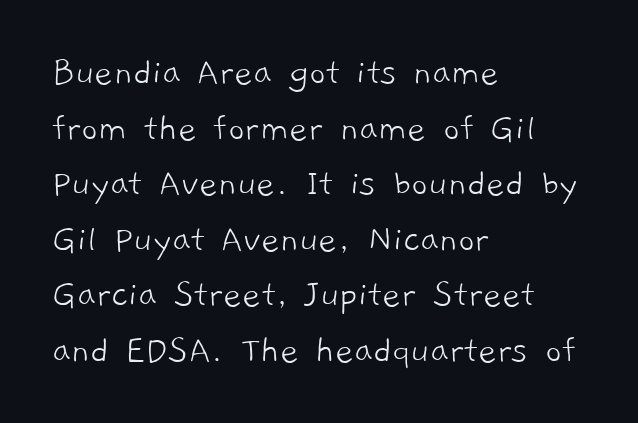
Q: Is the text bold? A: No.
Q: Is the typeface a serif or a sans-serif typeface? A: Sans-serif.
Q: Is the text underlined? A: No.
Q: How is the paragraph aligned? A: Left-aligned.
Q: Is the spacing between letters normal or unusually wide? A: Normal.
Q: Is the spacing between lines tight, normal or loose? A: Normal.
Q: Width (condensed, normal, or wide)? A: Normal.
Q: Stroke contrast? A: Low.
Q: x-height? A: Medium.
Q: Monospaced? A: No.
